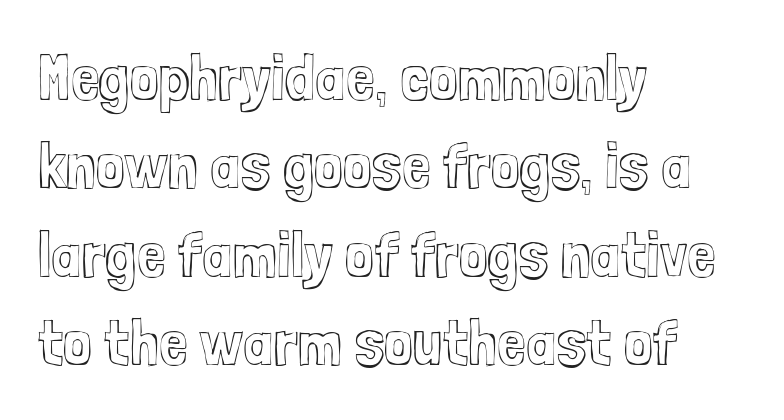
The image shows 65 px condensed type, upright; set left-aligned, normal line spacing (1.36x), normal letter spacing, not underlined; a medium x-height.
